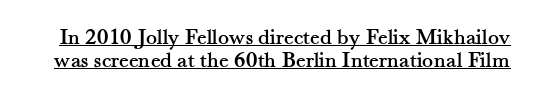
Q: Is the text italic (slanted)? A: No, it is upright.
Q: Is the text underlined? A: Yes.
Q: Is the spacing between letters normal or unusually wide? A: Normal.
Q: Is the spacing between lines tight, normal or loose? A: Tight.
